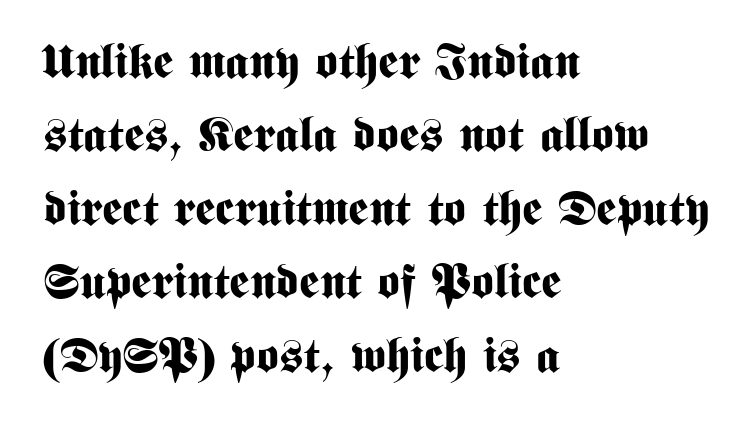
No extra tracking has been applied to these lines. Just letters on the line, the space beneath them empty. Rows of type keep a routine distance in the vertical direction. Think of a printed novel: that variable character pitch is what you see here.
